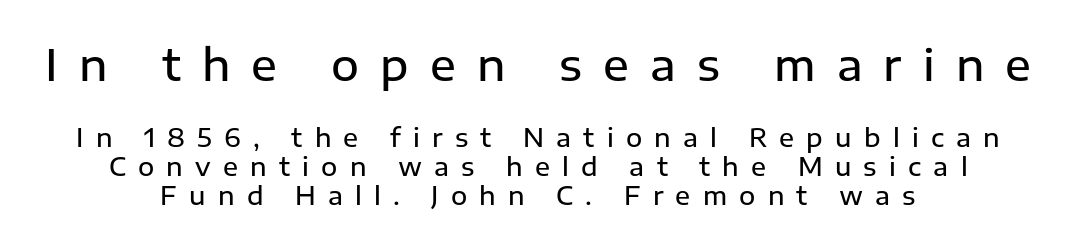
Q: Is the text bold? A: Semi-bold.
Q: Is the text italic (slanted)? A: No, it is upright.
Q: Is the typeface a serif or a sans-serif typeface? A: Sans-serif.
Q: Is the text underlined? A: No.
Q: How is the paragraph aligned? A: Centered.
Q: Is the spacing between letters normal or unusually wide? A: Unusually wide.
Q: Which block of text is set in a larger size, the first (top) or the second (bottom)? A: The first (top) one.
Q: Width (condensed, normal, or wide)? A: Normal.
Q: Stroke contrast? A: Low.
Q: x-height? A: Medium.
Q: Monospaced? A: No.
